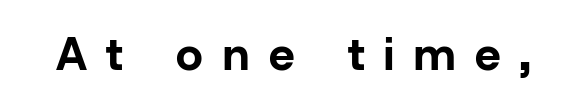
Look at the stroke-to-counter ratio: heavy, a bold. Is there any slant? The stems are plumb. Look at the bottom of the vertical strokes: they stop flat, with no serifs. The passage shown has open, widely tracked lettering throughout.
